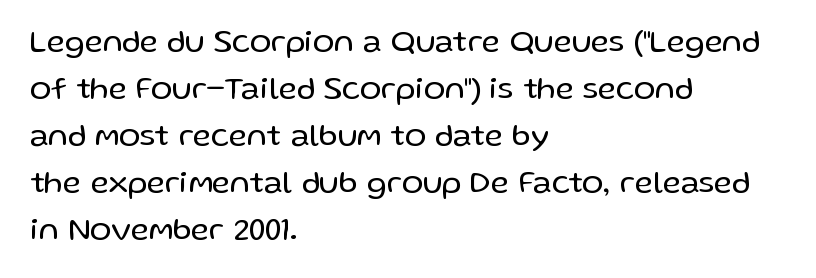
You could call the tracking neutral — neither tight nor loose. Weight: in the light-to-regular range. Horizontal bands of white between lines are of average thickness. Every stem runs plumb, perpendicular to the baseline. Varying glyph widths throughout — classic text-font behaviour. In terms of letterform style, serifs are entirely absent.
